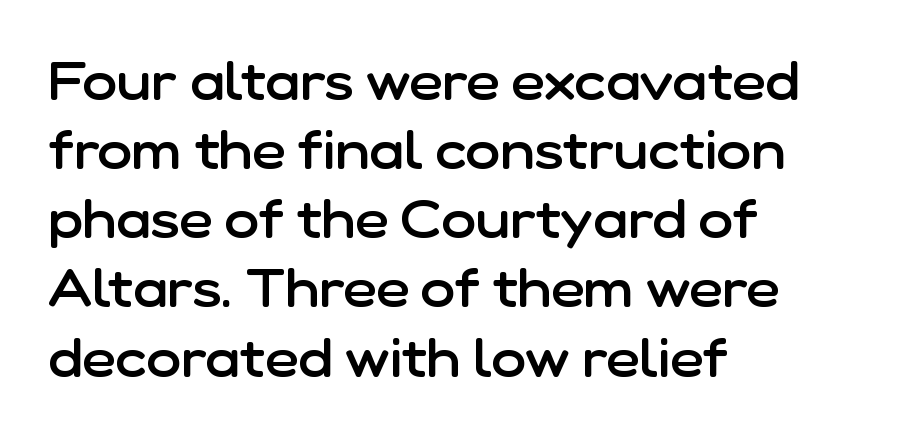
{"serif": "no", "italic": "no", "bold": "semi", "weight": "semibold", "width": "normal", "stroke_contrast": "low", "x_height": "medium", "monospaced": "no", "underline": "no", "align": "left", "line_spacing": "normal", "line_spacing_ratio": 1.33, "letter_spacing": "normal", "letter_spacing_em": 0.0, "glyph_px": 52}
